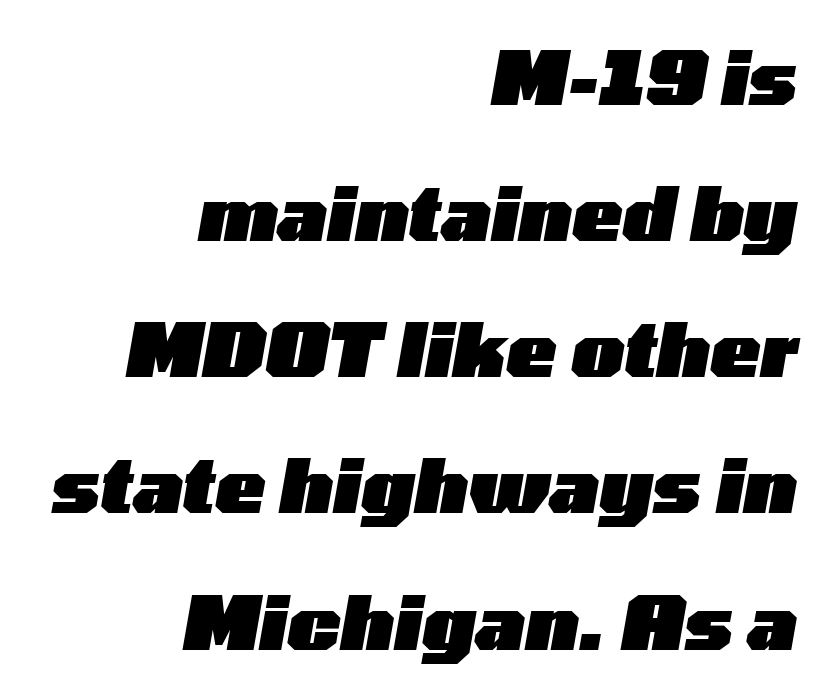
{"italic": "yes", "lean": "right", "slant_degrees": 10, "bold": "yes", "weight": "heavy", "width": "wide", "stroke_contrast": "low", "x_height": "medium", "monospaced": "no", "underline": "no", "align": "right", "line_spacing_ratio": 1.84, "letter_spacing": "normal", "letter_spacing_em": 0.0, "glyph_px": 74}
